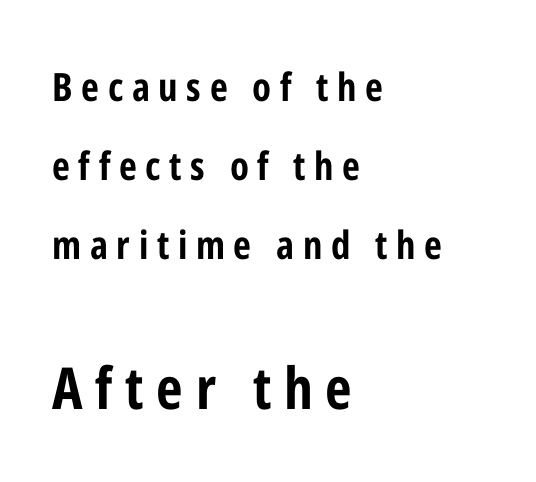
{"serif": "no", "italic": "no", "bold": "yes", "weight": "bold", "width": "condensed", "stroke_contrast": "low", "x_height": "medium", "monospaced": "no", "underline": "no", "align": "left", "line_spacing": "loose", "line_spacing_ratio": 2.03, "letter_spacing": "wide", "letter_spacing_em": 0.22, "larger_block": "second", "size_ratio": 1.49, "glyph_px": 58}
